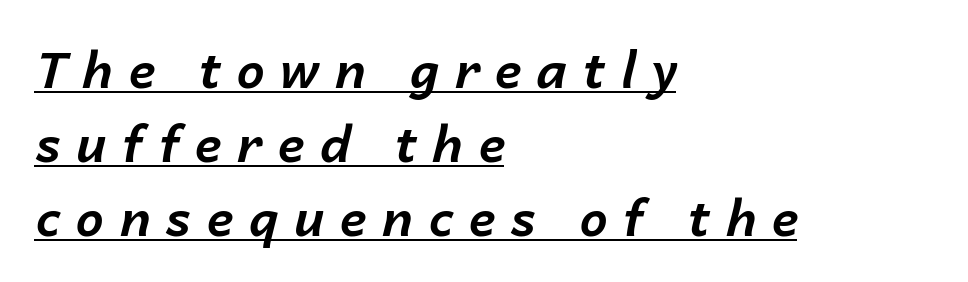
The image shows 50 px bold type, italic (leaning right); set left-aligned, normal line spacing (1.48x), unusually wide letter spacing (+0.31 em), underlined; low stroke contrast and a medium x-height.
